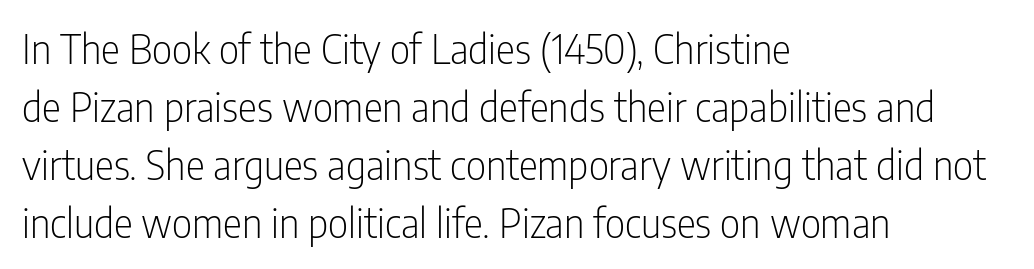
{"serif": "no", "italic": "no", "bold": "no", "weight": "light", "width": "condensed", "stroke_contrast": "low", "x_height": "medium", "monospaced": "no", "underline": "no", "align": "left", "line_spacing": "normal", "line_spacing_ratio": 1.45, "letter_spacing": "normal", "letter_spacing_em": 0.0, "glyph_px": 40}
